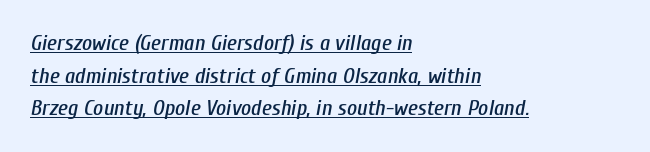
{"italic": "yes", "lean": "right", "slant_degrees": 10, "underline": "yes", "align": "left", "line_spacing": "normal", "line_spacing_ratio": 1.48, "letter_spacing": "normal", "letter_spacing_em": 0.0, "glyph_px": 22}
